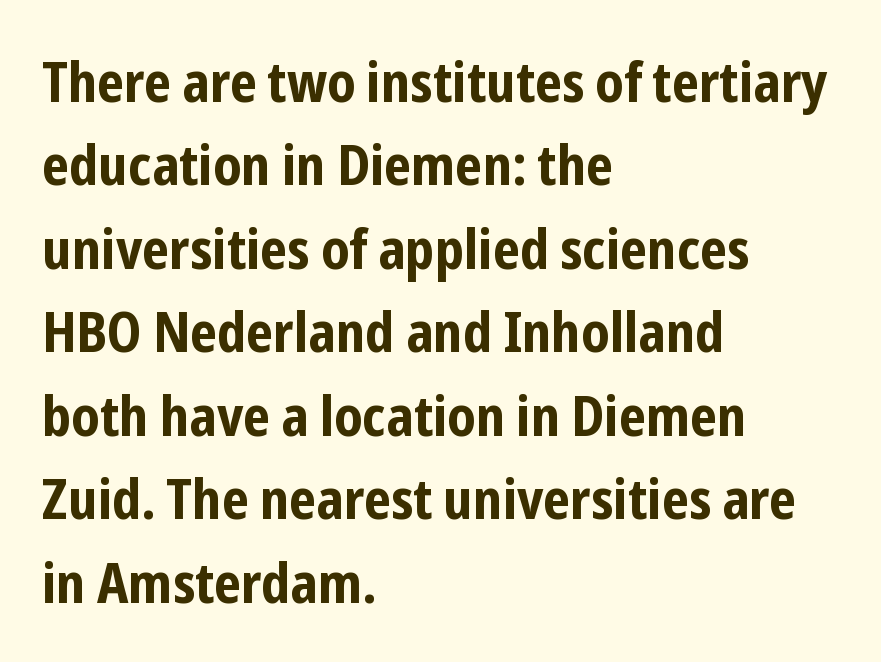
The image shows 56 px bold, condensed sans-serif type, upright; set left-aligned, normal line spacing (1.49x), normal letter spacing, not underlined; low stroke contrast and a medium x-height.
